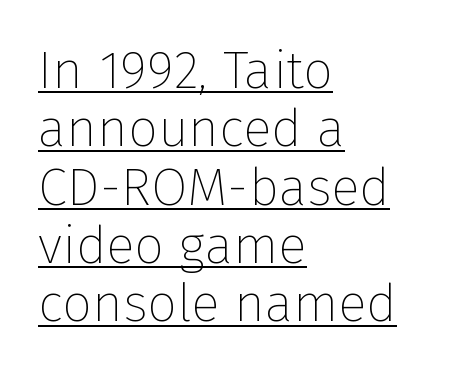
Q: Is the text bold? A: No.
Q: Is the text italic (slanted)? A: No, it is upright.
Q: Is the typeface a serif or a sans-serif typeface? A: Sans-serif.
Q: Is the text underlined? A: Yes.
Q: How is the paragraph aligned? A: Left-aligned.
Q: Is the spacing between letters normal or unusually wide? A: Normal.
Q: Is the spacing between lines tight, normal or loose? A: Tight.
Q: Width (condensed, normal, or wide)? A: Normal.
Q: Stroke contrast? A: Low.
Q: x-height? A: Medium.
Q: Monospaced? A: No.
